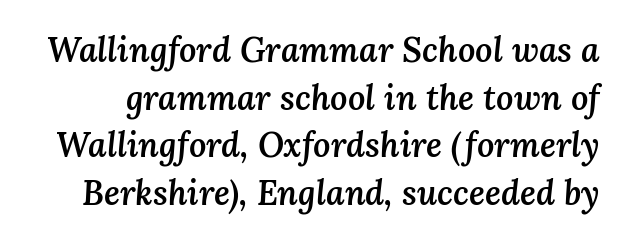
Q: Is the text bold? A: Semi-bold.
Q: Is the text italic (slanted)? A: Yes, it leans right by about 3 degrees.
Q: Is the text underlined? A: No.
Q: Is the spacing between letters normal or unusually wide? A: Normal.
Q: Is the spacing between lines tight, normal or loose? A: Normal.
Q: Width (condensed, normal, or wide)? A: Normal.
Q: Stroke contrast? A: Medium.
Q: x-height? A: Medium.
Q: Monospaced? A: No.
